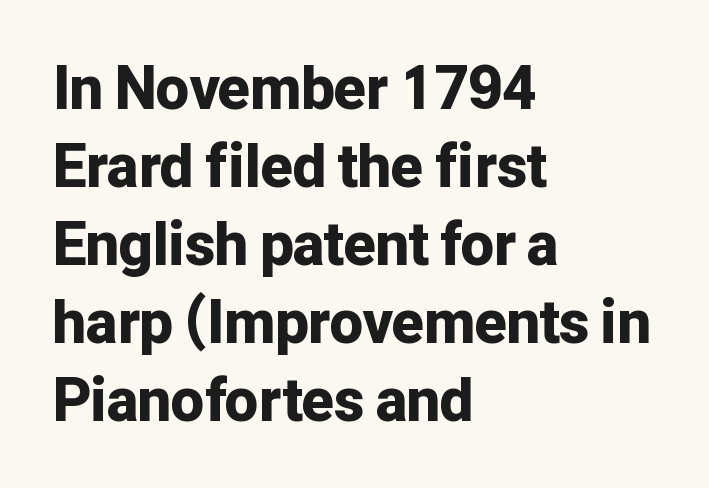
{"serif": "no", "italic": "no", "bold": "yes", "weight": "bold", "width": "normal", "stroke_contrast": "low", "x_height": "medium", "monospaced": "no", "underline": "no", "align": "left", "line_spacing": "normal", "line_spacing_ratio": 1.32, "letter_spacing": "normal", "letter_spacing_em": 0.0, "glyph_px": 59}
